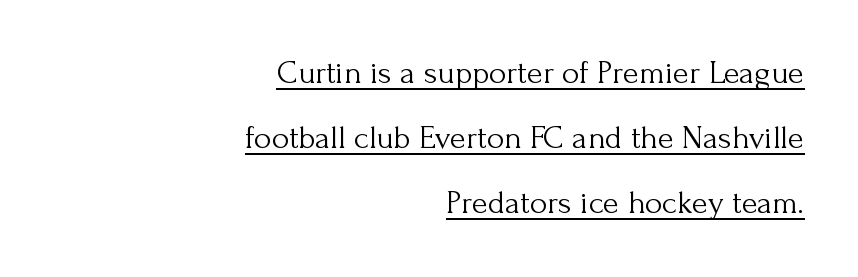
When letters stand straight like this, we call the style roman or upright. Are there feet on the stems? There are — it's a serif. Interline gaps are noticeably wide in this sample. What stands out about the letter spacing? Nothing — it is the standard amount.
